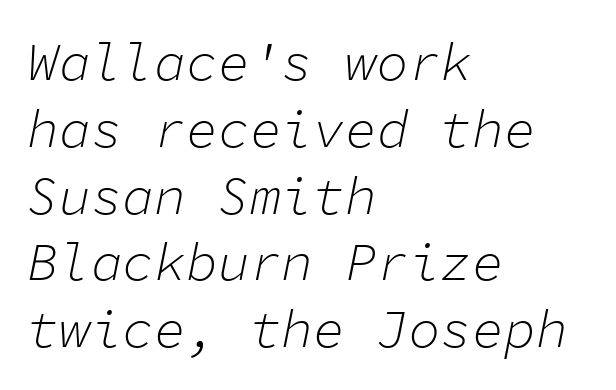
The image shows 53 px light type, italic (leaning right), monospaced; set left-aligned, normal line spacing (1.26x), normal letter spacing, not underlined; low stroke contrast and a medium x-height.
